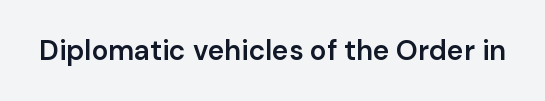
The image shows 28 px semibold sans-serif type, upright; set normal letter spacing, not underlined; low stroke contrast and a medium x-height.
